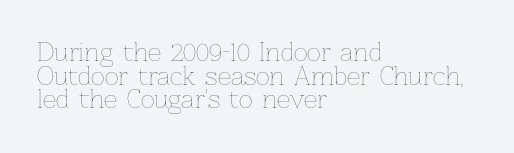
{"italic": "no", "bold": "no", "underline": "no", "align": "left", "line_spacing": "tight", "line_spacing_ratio": 0.98, "letter_spacing": "normal", "letter_spacing_em": 0.0, "glyph_px": 24}
